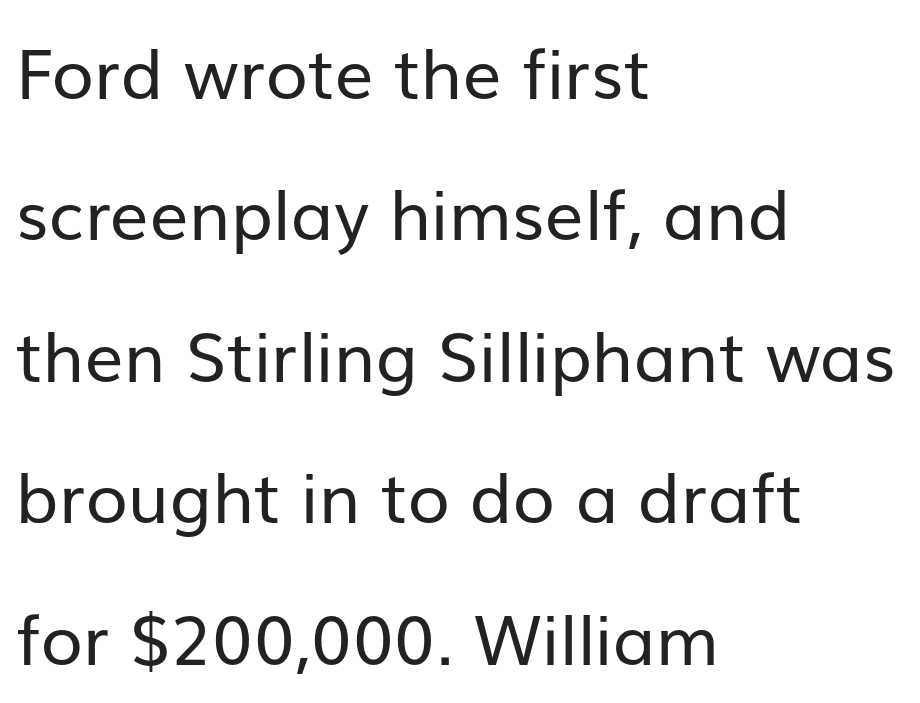
The image shows 69 px regular-weight sans-serif type, upright; set left-aligned, loose line spacing (2.05x), normal letter spacing, not underlined; low stroke contrast and a medium x-height.
